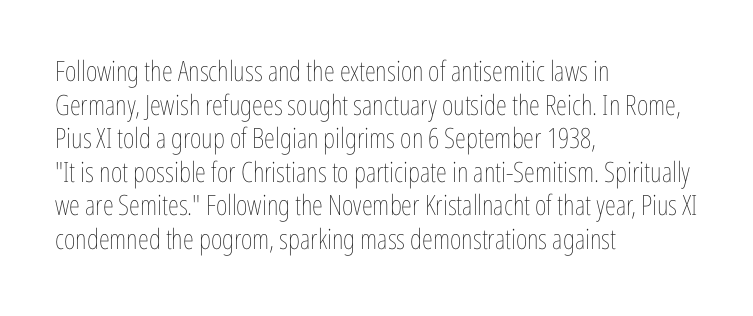
Q: Is the text bold? A: No.
Q: Is the text italic (slanted)? A: No, it is upright.
Q: Is the text underlined? A: No.
Q: How is the paragraph aligned? A: Left-aligned.
Q: Is the spacing between letters normal or unusually wide? A: Normal.
Q: Width (condensed, normal, or wide)? A: Condensed.
Q: Stroke contrast? A: Low.
Q: x-height? A: Medium.
Q: Monospaced? A: No.
